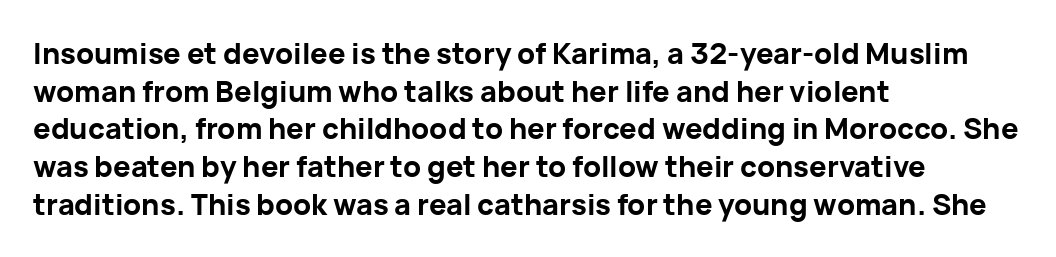
{"serif": "no", "italic": "no", "bold": "yes", "weight": "bold", "width": "normal", "stroke_contrast": "low", "x_height": "medium", "monospaced": "no", "underline": "no", "align": "left", "line_spacing": "normal", "line_spacing_ratio": 1.3, "letter_spacing": "normal", "letter_spacing_em": 0.0, "glyph_px": 29}
